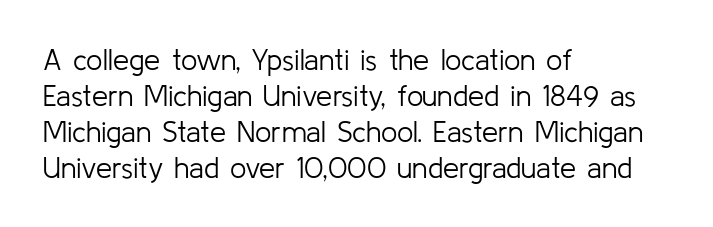
The image shows 29 px light sans-serif type, upright; set left-aligned, line spacing 1.24x, normal letter spacing, not underlined; low stroke contrast and a medium x-height.
